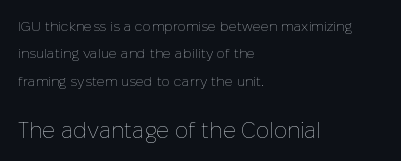
Q: Is the text bold? A: No.
Q: Is the text italic (slanted)? A: No, it is upright.
Q: Is the text underlined? A: No.
Q: How is the paragraph aligned? A: Left-aligned.
Q: Is the spacing between letters normal or unusually wide? A: Normal.
Q: Is the spacing between lines tight, normal or loose? A: Loose.
Q: Which block of text is set in a larger size, the first (top) or the second (bottom)? A: The second (bottom) one.
